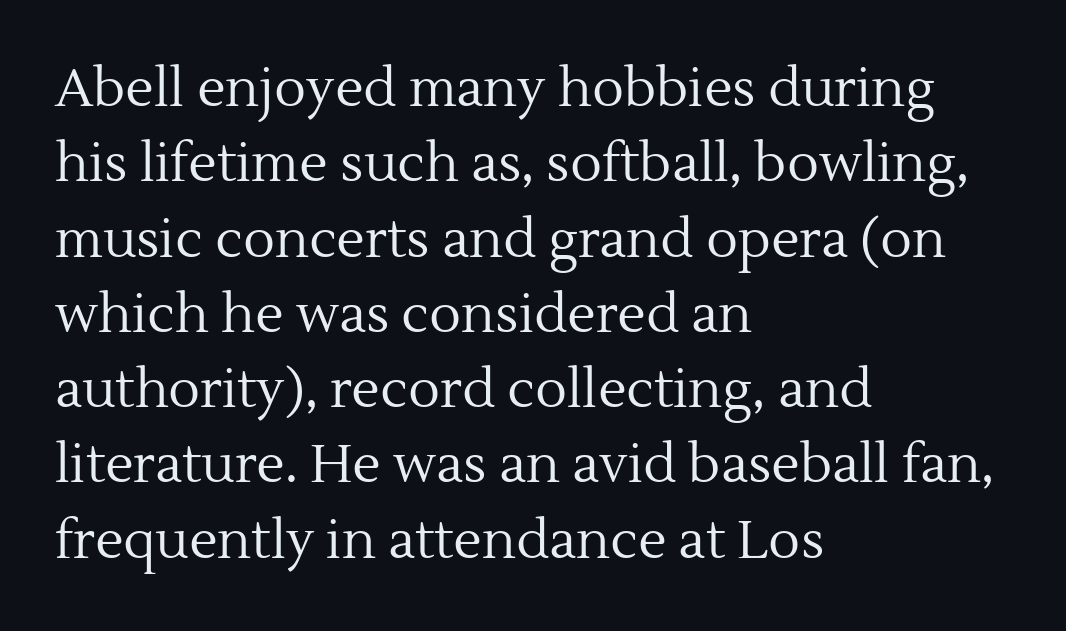
The letters advance in unequal steps, a hallmark of proportional type. Between one letter and the next there's only the usual sliver of space. Casual observation: everything's shoved over to the left. Weight: regular or lighter. This is the regular roman posture of the typeface. Leading: standard.
